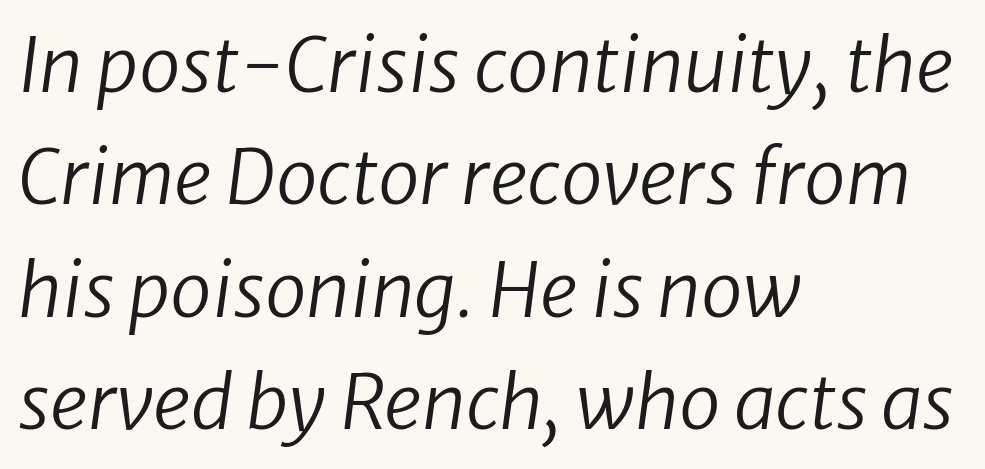
{"italic": "yes", "lean": "right", "slant_degrees": 8, "bold": "no", "weight": "regular", "width": "normal", "stroke_contrast": "low", "x_height": "medium", "monospaced": "no", "underline": "no", "align": "left", "line_spacing": "normal", "line_spacing_ratio": 1.5, "letter_spacing": "normal", "letter_spacing_em": 0.0, "glyph_px": 75}
